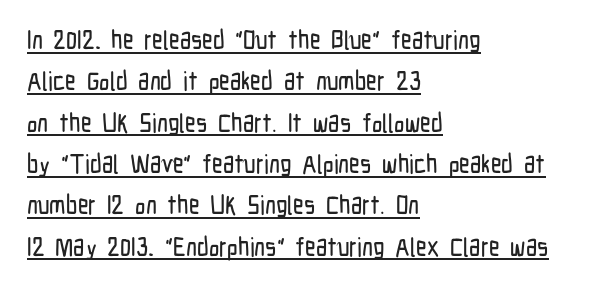
Q: Is the text italic (slanted)? A: No, it is upright.
Q: Is the text underlined? A: Yes.
Q: How is the paragraph aligned? A: Left-aligned.
Q: Is the spacing between letters normal or unusually wide? A: Normal.
Q: Is the spacing between lines tight, normal or loose? A: Normal.
